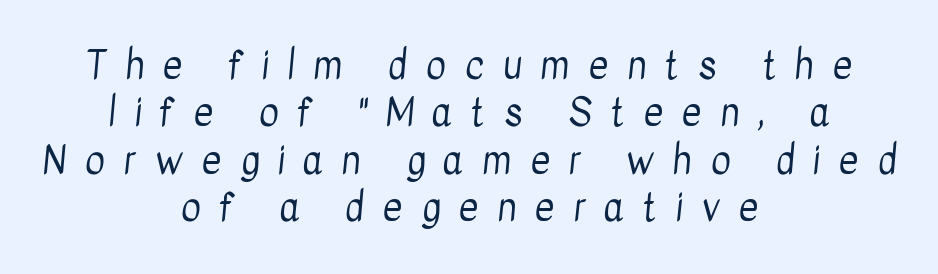
Q: Is the text bold? A: No.
Q: Is the typeface a serif or a sans-serif typeface? A: Sans-serif.
Q: Is the text underlined? A: No.
Q: How is the paragraph aligned? A: Centered.
Q: Is the spacing between letters normal or unusually wide? A: Unusually wide.
Q: Is the spacing between lines tight, normal or loose? A: Normal.
Q: Width (condensed, normal, or wide)? A: Condensed.
Q: Stroke contrast? A: Low.
Q: x-height? A: Medium.
Q: Monospaced? A: No.
